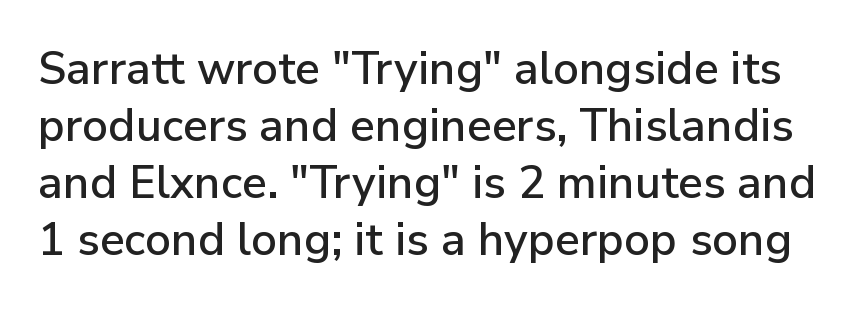
Q: Is the text italic (slanted)? A: No, it is upright.
Q: Is the typeface a serif or a sans-serif typeface? A: Sans-serif.
Q: Is the text underlined? A: No.
Q: Is the spacing between letters normal or unusually wide? A: Normal.
Q: Is the spacing between lines tight, normal or loose? A: Normal.
Q: Width (condensed, normal, or wide)? A: Normal.
Q: Stroke contrast? A: Low.
Q: x-height? A: Medium.
Q: Monospaced? A: No.
